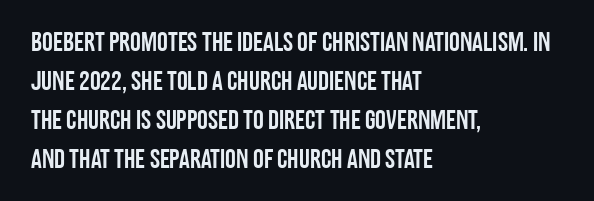
The image shows 27 px text type, upright; set left-aligned, normal line spacing (1.45x), normal letter spacing, not underlined.
